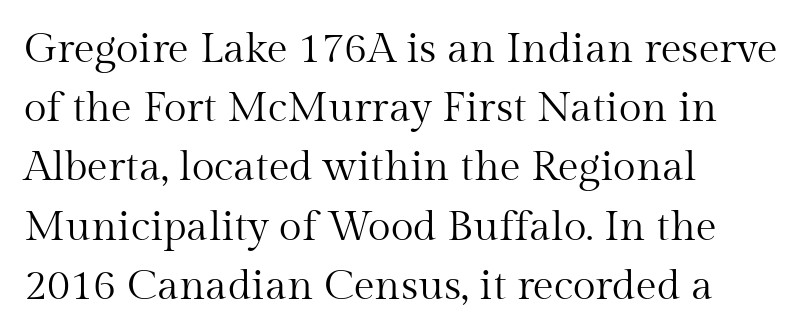
Note: serifs present on the glyphs. If you measured baseline to baseline, you'd find a middling distance. Does the lettering tilt? It doesn't — this is upright. Varying glyph widths throughout — classic text-font behaviour. Typeset ragged right — the left edge is the straight one.
